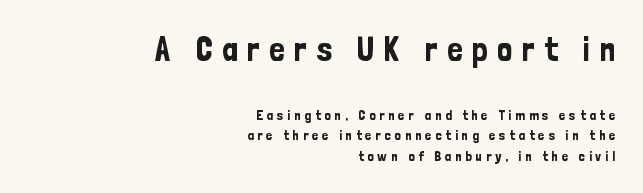
The image shows 34 px condensed sans-serif type, upright; set right-aligned, normal line spacing (1.48x), unusually wide letter spacing (+0.28 em), not underlined; the first (top) block is 2.43x larger; low stroke contrast and a medium x-height.
